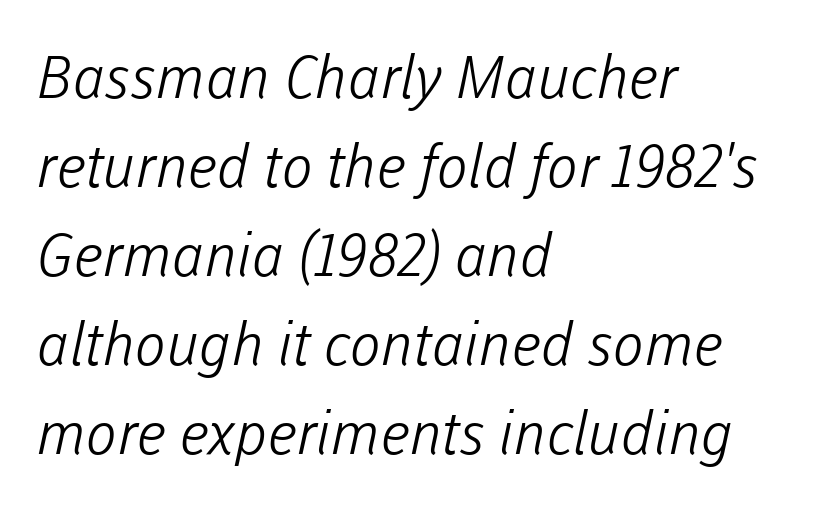
The passage is arranged the way most books set body copy — flush left. Heaviness? Minimal to ordinary, like unemphasized prose. Between one letter and the next there's only the usual sliver of space. I'd call this a sans setting — the letters go barefoot. Note the varied advance widths — an 'i' is clearly narrower than an 'm'.
